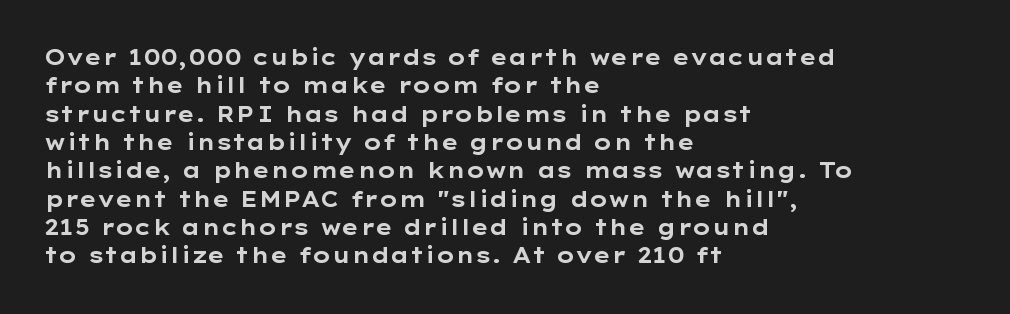
Q: Is the text bold? A: Yes.
Q: Is the text italic (slanted)? A: No, it is upright.
Q: Is the text underlined? A: No.
Q: How is the paragraph aligned? A: Left-aligned.
Q: Is the spacing between letters normal or unusually wide? A: Normal.
Q: Is the spacing between lines tight, normal or loose? A: Normal.
